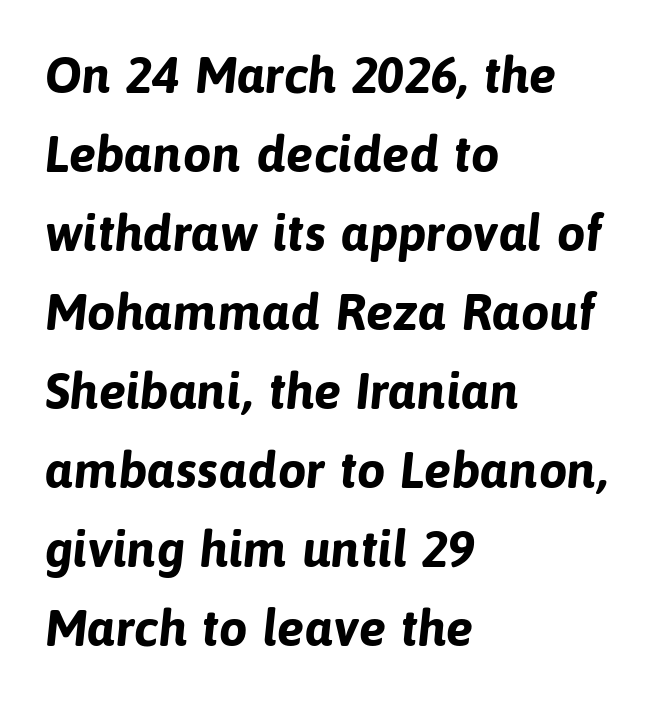
{"serif": "no", "bold": "yes", "weight": "bold", "width": "normal", "stroke_contrast": "low", "x_height": "medium", "monospaced": "no", "underline": "no", "align": "left", "line_spacing": "normal", "line_spacing_ratio": 1.55, "letter_spacing": "normal", "letter_spacing_em": 0.0, "glyph_px": 51}
